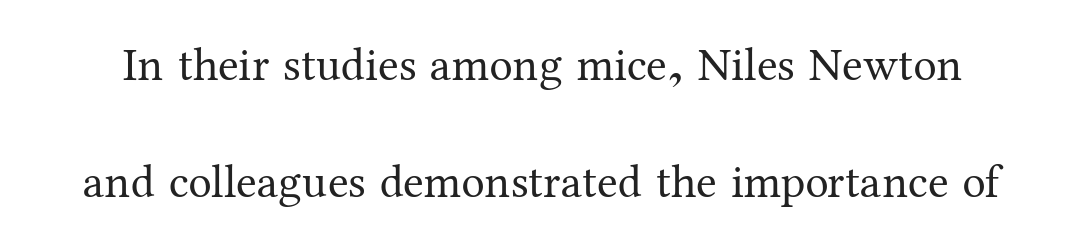
Q: Is the text bold? A: No.
Q: Is the text italic (slanted)? A: No, it is upright.
Q: Is the typeface a serif or a sans-serif typeface? A: Serif.
Q: Is the text underlined? A: No.
Q: Is the spacing between letters normal or unusually wide? A: Normal.
Q: Is the spacing between lines tight, normal or loose? A: Loose.
Q: Width (condensed, normal, or wide)? A: Normal.
Q: Stroke contrast? A: Medium.
Q: x-height? A: Medium.
Q: Monospaced? A: No.
